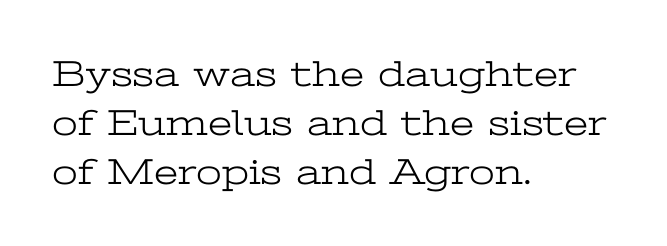
Clear beneath every line of the passage. Upright lettering throughout. Regarding serifs, this sample has them. A student would call this left alignment; a typographer would say flush left, rag right. What's the leading like? Ordinary, nothing unusual.
